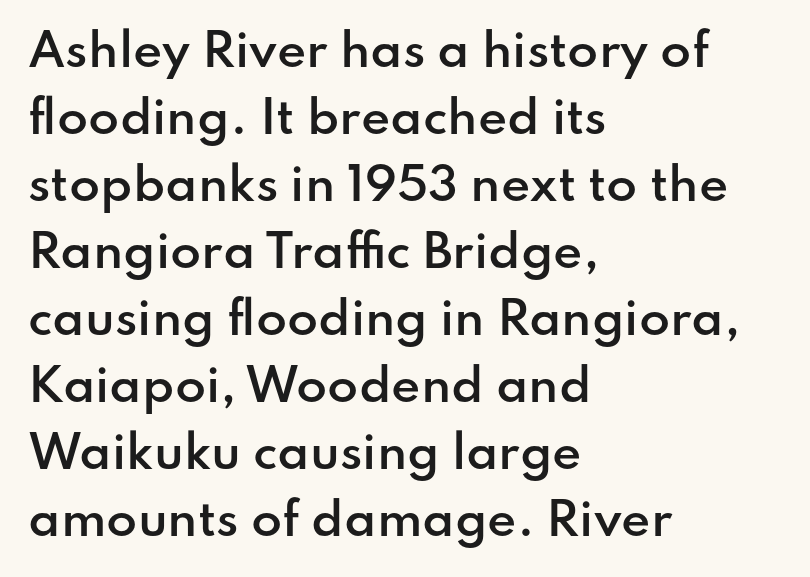
{"serif": "no", "italic": "no", "bold": "semi", "weight": "semibold", "width": "normal", "stroke_contrast": "low", "x_height": "small", "monospaced": "no", "underline": "no", "align": "left", "line_spacing": "normal", "line_spacing_ratio": 1.49, "letter_spacing": "normal", "letter_spacing_em": 0.0, "glyph_px": 45}
